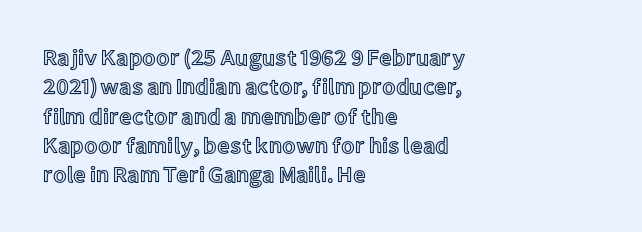
Glyph-to-glyph distance matches everyday printed text. If you drew a ruler down the left edge, every line would touch it. The letters stand upright; this is a roman face. No word sits above an underline. The line-height multiplier appears to be the usual default.
